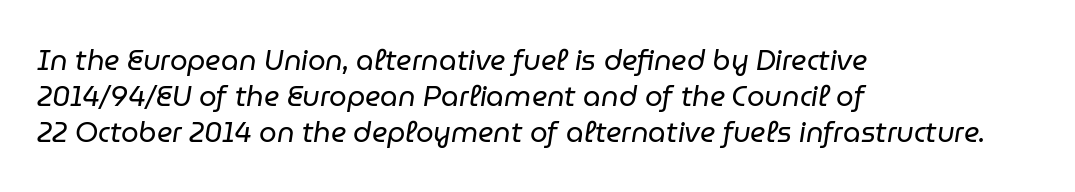
Q: Is the text bold? A: No.
Q: Is the text italic (slanted)? A: Yes, it leans right by about 9 degrees.
Q: Is the text underlined? A: No.
Q: How is the paragraph aligned? A: Left-aligned.
Q: Is the spacing between letters normal or unusually wide? A: Normal.
Q: Is the spacing between lines tight, normal or loose? A: Normal.
Q: Width (condensed, normal, or wide)? A: Normal.
Q: Stroke contrast? A: Low.
Q: x-height? A: Medium.
Q: Monospaced? A: No.
